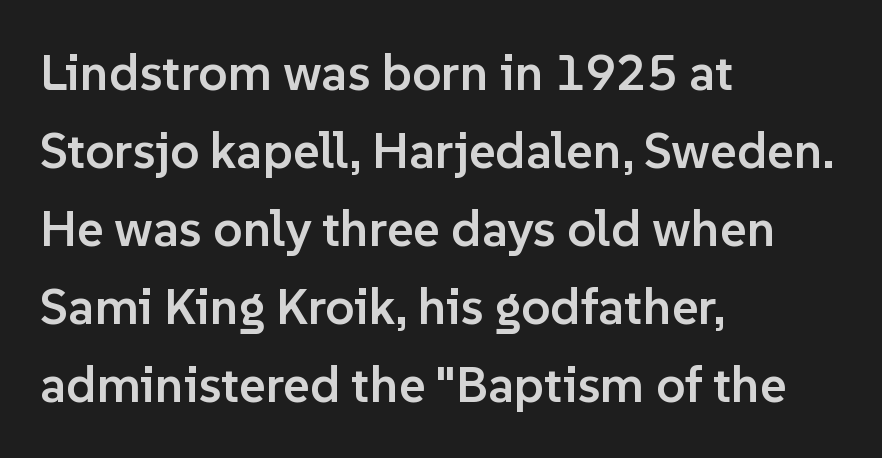
Q: Is the text bold? A: Semi-bold.
Q: Is the text italic (slanted)? A: No, it is upright.
Q: Is the typeface a serif or a sans-serif typeface? A: Sans-serif.
Q: Is the text underlined? A: No.
Q: How is the paragraph aligned? A: Left-aligned.
Q: Is the spacing between letters normal or unusually wide? A: Normal.
Q: Is the spacing between lines tight, normal or loose? A: Normal.
Q: Width (condensed, normal, or wide)? A: Normal.
Q: Stroke contrast? A: Low.
Q: x-height? A: Medium.
Q: Monospaced? A: No.
